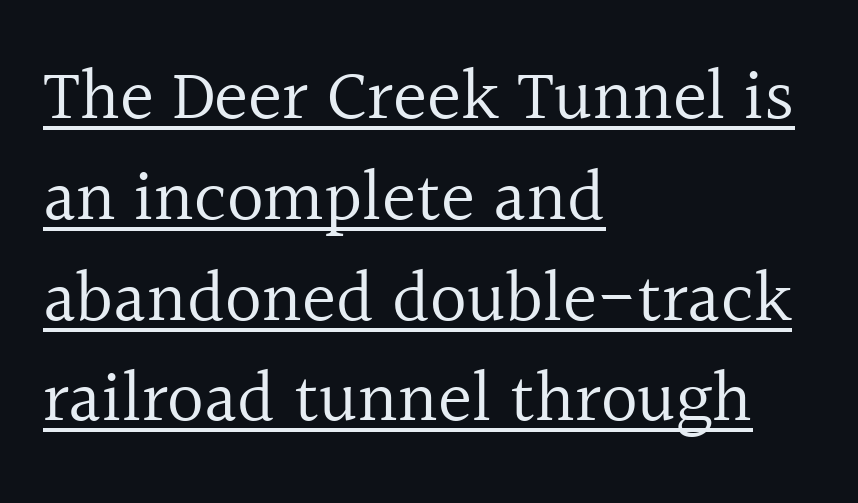
The image shows 72 px regular-weight serif type, upright; set left-aligned, normal line spacing (1.4x), normal letter spacing, underlined; a medium x-height.
